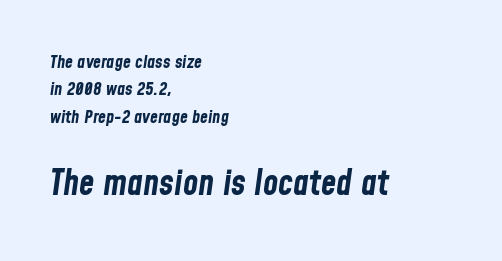
{"italic": "yes", "lean": "right", "slant_degrees": 8, "bold": "yes", "weight": "bold", "width": "condensed", "stroke_contrast": "low", "x_height": "medium", "monospaced": "no", "underline": "no", "align": "left", "line_spacing": "normal", "line_spacing_ratio": 1.52, "letter_spacing": "normal", "letter_spacing_em": 0.0, "larger_block": "second", "size_ratio": 1.94, "glyph_px": 35}
